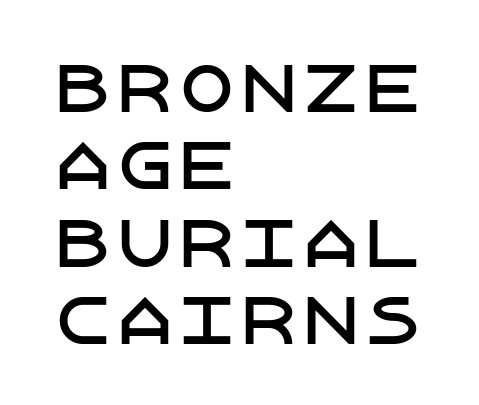
The image shows 62 px sans-serif type, upright; set left-aligned, normal line spacing (1.25x), normal letter spacing, not underlined; low stroke contrast and a large x-height.
